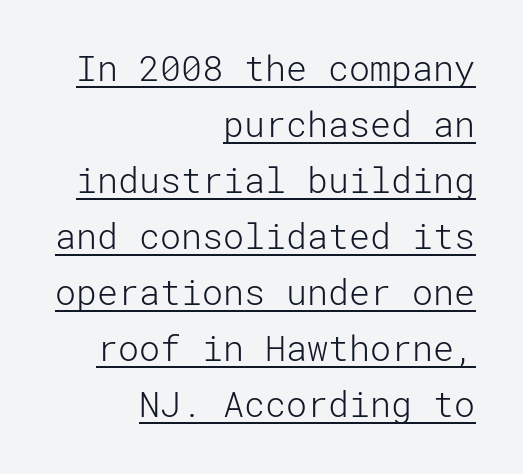
{"serif": "no", "italic": "no", "bold": "no", "weight": "light", "width": "normal", "stroke_contrast": "low", "x_height": "medium", "underline": "yes", "align": "right", "line_spacing": "normal", "line_spacing_ratio": 1.6, "letter_spacing": "normal", "letter_spacing_em": 0.0, "glyph_px": 35}
